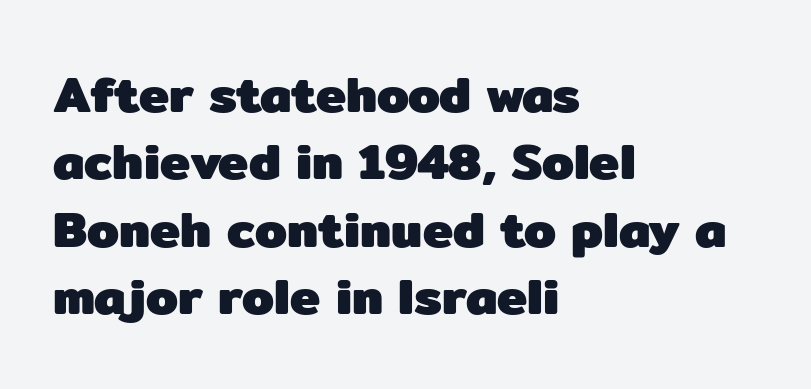
Letterform terminals end flat and unadorned throughout the passage. Check the space under the baseline: it is left empty. A normal amount of white space separates one row of letters from the next. A dark, heavy texture on the line: the type is bold. Spacing verdict: proportional, widths tailored to each character. The typesetter chose a ragged-right arrangement here.
